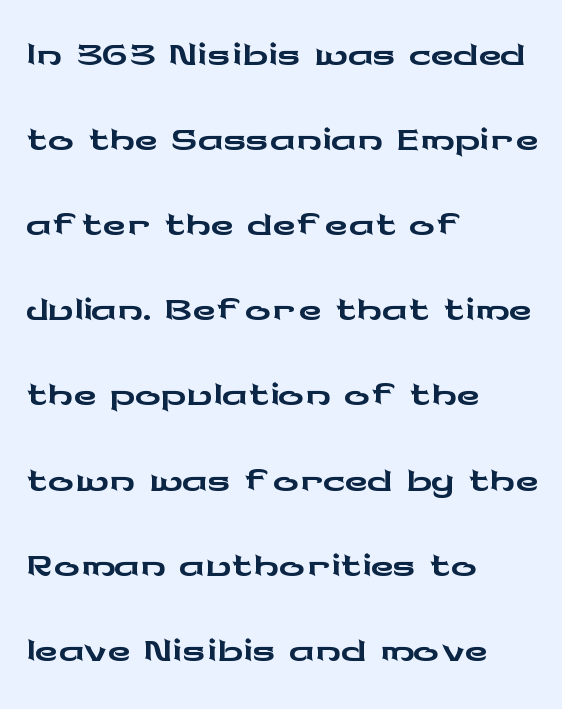
Q: Is the text italic (slanted)? A: No, it is upright.
Q: Is the typeface a serif or a sans-serif typeface? A: Sans-serif.
Q: Is the text underlined? A: No.
Q: How is the paragraph aligned? A: Left-aligned.
Q: Is the spacing between letters normal or unusually wide? A: Normal.
Q: Is the spacing between lines tight, normal or loose? A: Normal.
Q: Width (condensed, normal, or wide)? A: Wide.
Q: Stroke contrast? A: Low.
Q: x-height? A: Medium.
Q: Monospaced? A: No.
